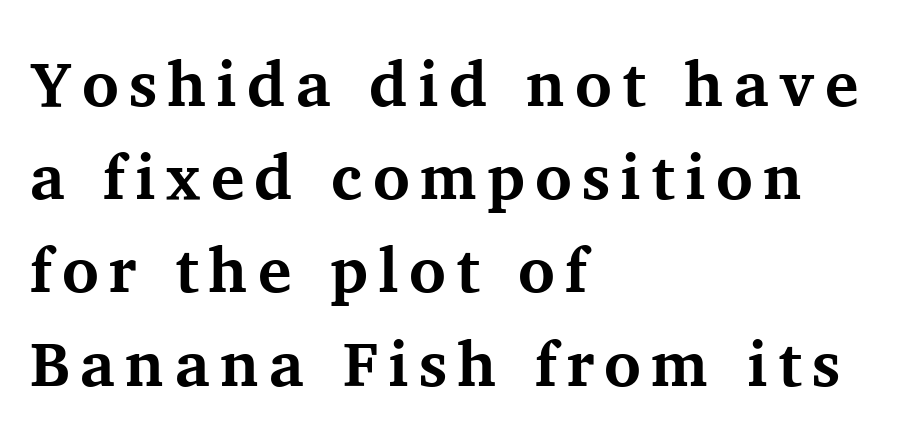
{"serif": "yes", "italic": "no", "bold": "yes", "weight": "bold", "width": "normal", "stroke_contrast": "medium", "x_height": "medium", "monospaced": "no", "underline": "no", "align": "left", "line_spacing": "normal", "line_spacing_ratio": 1.48, "glyph_px": 63}
